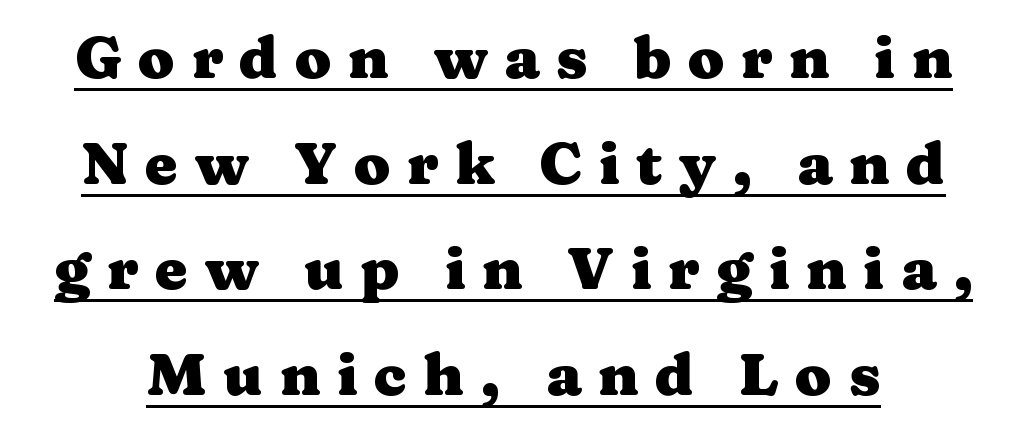
{"serif": "yes", "italic": "no", "bold": "yes", "weight": "heavy", "width": "wide", "stroke_contrast": "medium", "x_height": "medium", "monospaced": "no", "underline": "yes", "line_spacing_ratio": 1.79, "letter_spacing": "wide", "letter_spacing_em": 0.28, "glyph_px": 59}
